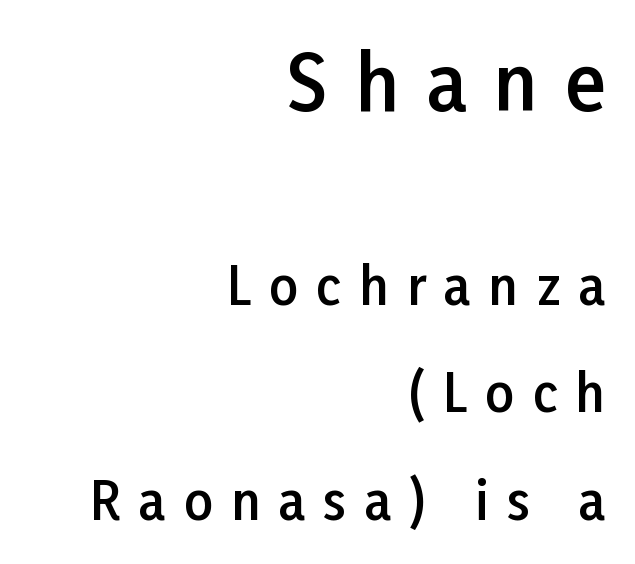
Letters rest on an invisible, unmarked baseline. Posture: vertical. If you drew a ruler down the right edge, every line would touch it. Varying glyph widths throughout — classic text-font behaviour. Visually, the top section dominates because its glyphs are scaled up.
